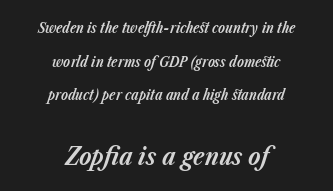
The image shows 25 px bold type, italic (leaning right); set centered, loose line spacing (2.4x), normal letter spacing, not underlined; the second (bottom) block is 1.79x larger.
